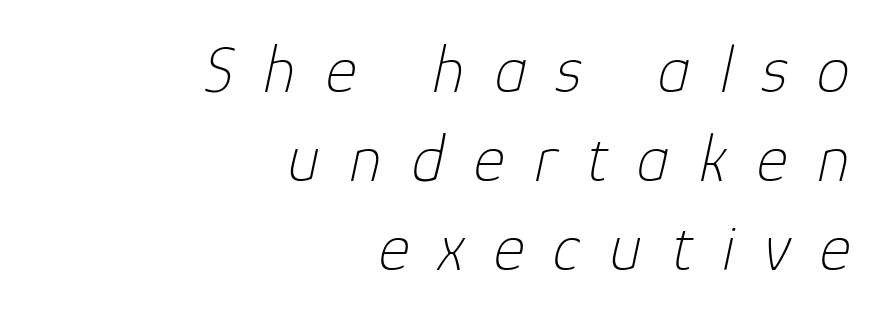
{"italic": "yes", "lean": "right", "slant_degrees": 12, "bold": "no", "weight": "thin", "width": "normal", "stroke_contrast": "low", "x_height": "medium", "monospaced": "no", "underline": "no", "align": "right", "line_spacing": "normal", "line_spacing_ratio": 1.33, "letter_spacing": "wide", "letter_spacing_em": 0.44, "glyph_px": 67}
